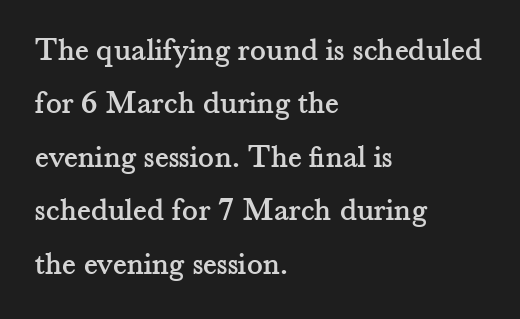
Q: Is the text italic (slanted)? A: No, it is upright.
Q: Is the typeface a serif or a sans-serif typeface? A: Serif.
Q: Is the text underlined? A: No.
Q: How is the paragraph aligned? A: Left-aligned.
Q: Is the spacing between letters normal or unusually wide? A: Normal.
Q: Is the spacing between lines tight, normal or loose? A: Normal.
Q: Width (condensed, normal, or wide)? A: Normal.
Q: Stroke contrast? A: Medium.
Q: x-height? A: Small.
Q: Monospaced? A: No.
